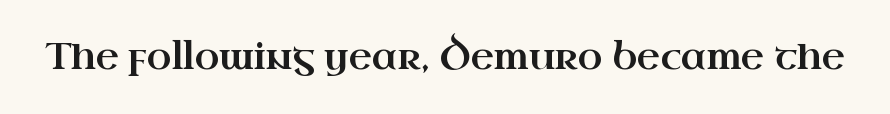
Descenders are the only things crossing below the line. Here the designer chose a conventional face with non-uniform glyph widths. Tall strokes in this sample are plumb rather than angled. The letterforms sit shoulder to shoulder at normal distance. Typographically, this falls in the serif category.
